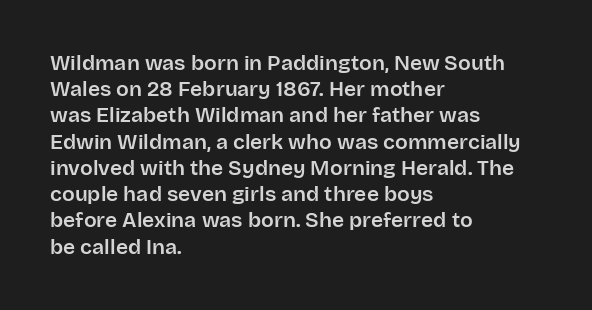
A typesetter would call this leading conventional body-copy spacing. Upright lettering throughout. This rendering uses left alignment, leaving the right contour irregular. The letterforms sit shoulder to shoulder at normal distance. Decoration check: the copy has no underline.
